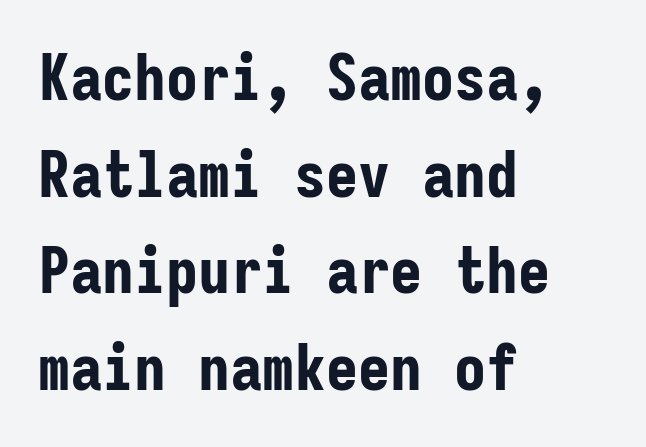
This sample has the even, mechanical cadence of fixed-width lettering. These lines keep a tight, regular rhythm from letter to letter. Is the type bold? Yes — the strokes are clearly thick and heavy. The letters carry no serifs — their stems end cleanly without finishing strokes.
